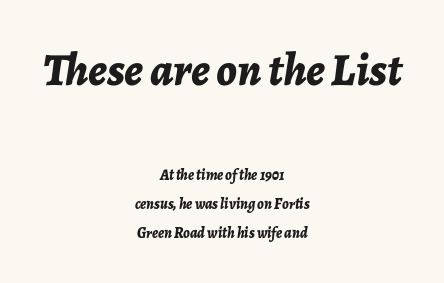
Short note: letters normally spaced. Horizontal alignment here is central, giving a formal, balanced look. Look at the stroke-to-counter ratio: heavy, a bold. Block one is the big one; block two sits smaller underneath. The specimen omits any rule beneath the text block's lines. Slant detected: the letters are inclined.
